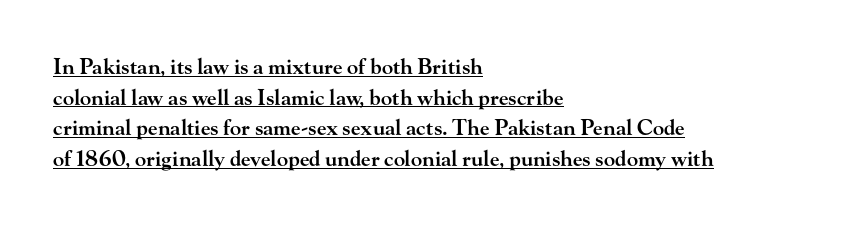
{"italic": "no", "bold": "semi", "underline": "yes", "align": "left", "line_spacing": "normal", "line_spacing_ratio": 1.46, "letter_spacing": "normal", "letter_spacing_em": 0.0, "glyph_px": 21}
